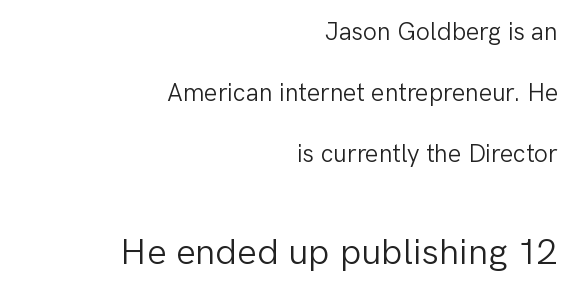
The image shows 37 px light sans-serif type, upright; set right-aligned, loose line spacing (2.44x), normal letter spacing, not underlined; the second (bottom) block is 1.48x larger; low stroke contrast and a medium x-height.
